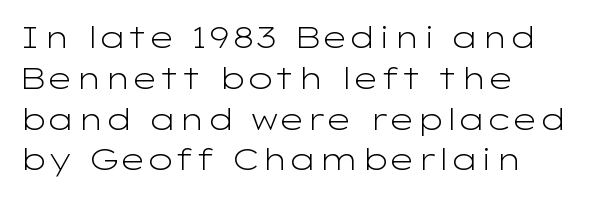
Font category for this specimen: sans-serif. Characters remain perfectly vertical along every line. Nobody touched the tracking dial on this one. The area under the type is left untouched. Interline gaps are of average width in this sample. Every row of glyphs begins at an identical x-position on the left.
